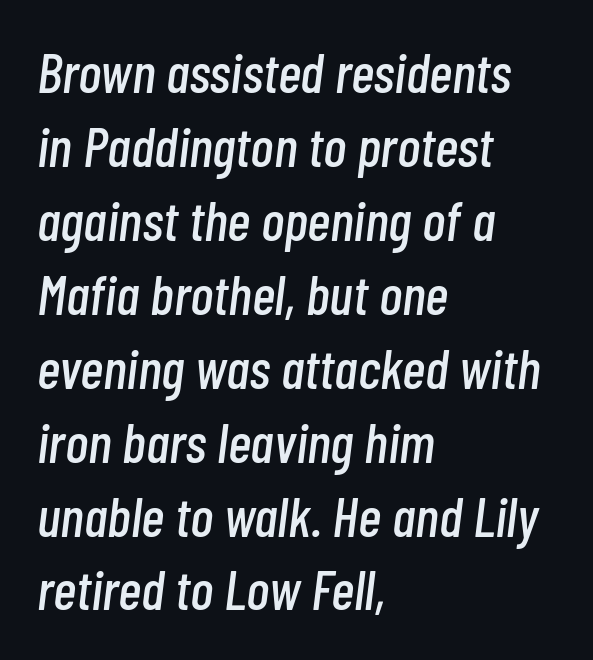
The image shows 56 px condensed type, italic (leaning right); set left-aligned, normal line spacing (1.32x), normal letter spacing, not underlined; low stroke contrast and a medium x-height.
